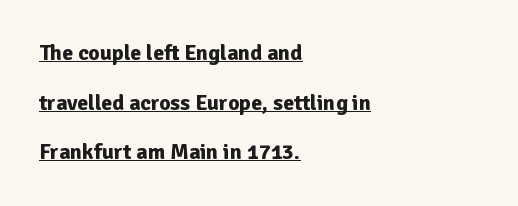
Q: Is the text bold? A: Yes.
Q: Is the text italic (slanted)? A: No, it is upright.
Q: Is the text underlined? A: Yes.
Q: How is the paragraph aligned? A: Left-aligned.
Q: Is the spacing between letters normal or unusually wide? A: Normal.
Q: Is the spacing between lines tight, normal or loose? A: Loose.
